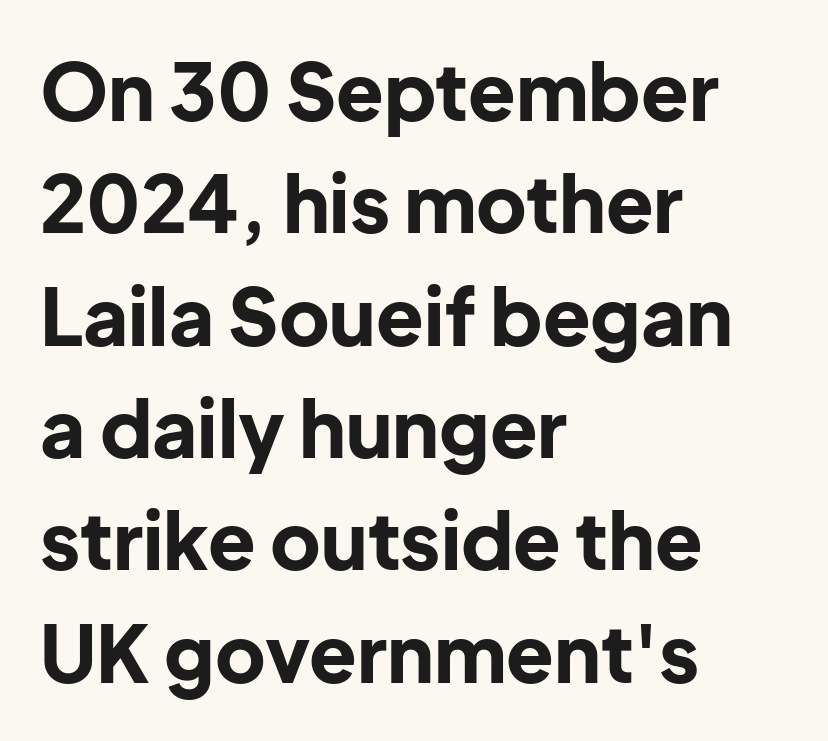
Q: Is the text bold? A: Yes.
Q: Is the text italic (slanted)? A: No, it is upright.
Q: Is the typeface a serif or a sans-serif typeface? A: Sans-serif.
Q: Is the text underlined? A: No.
Q: How is the paragraph aligned? A: Left-aligned.
Q: Is the spacing between letters normal or unusually wide? A: Normal.
Q: Is the spacing between lines tight, normal or loose? A: Normal.
Q: Width (condensed, normal, or wide)? A: Normal.
Q: Stroke contrast? A: Low.
Q: x-height? A: Medium.
Q: Monospaced? A: No.
